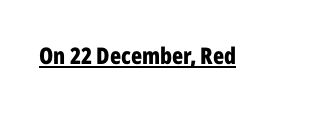
The image shows 23 px bold type, upright; set normal letter spacing, underlined.
